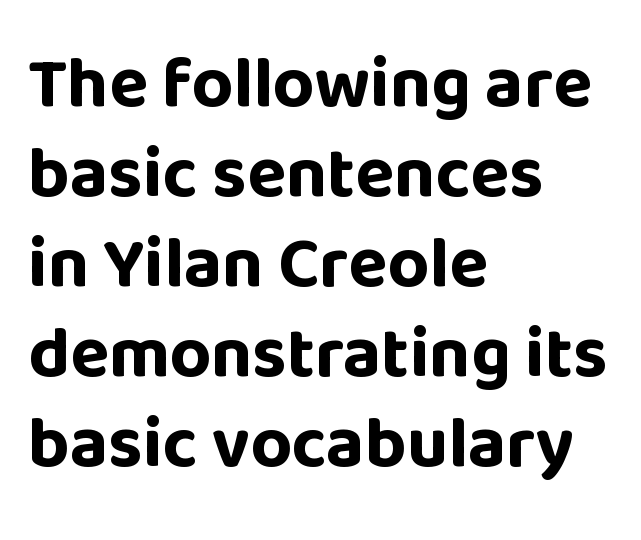
{"serif": "no", "italic": "no", "bold": "yes", "weight": "bold", "width": "normal", "stroke_contrast": "low", "x_height": "large", "monospaced": "no", "underline": "no", "align": "left", "line_spacing": "normal", "line_spacing_ratio": 1.25, "letter_spacing": "normal", "letter_spacing_em": 0.0, "glyph_px": 72}
